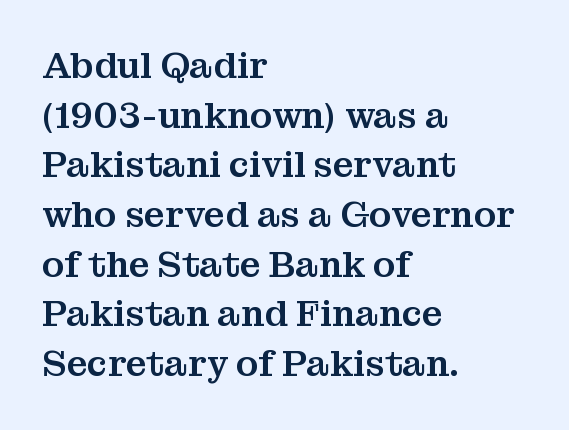
{"serif": "yes", "italic": "no", "width": "normal", "stroke_contrast": "medium", "x_height": "medium", "monospaced": "no", "underline": "no", "align": "left", "line_spacing": "normal", "line_spacing_ratio": 1.38, "letter_spacing": "normal", "letter_spacing_em": 0.0, "glyph_px": 36}
